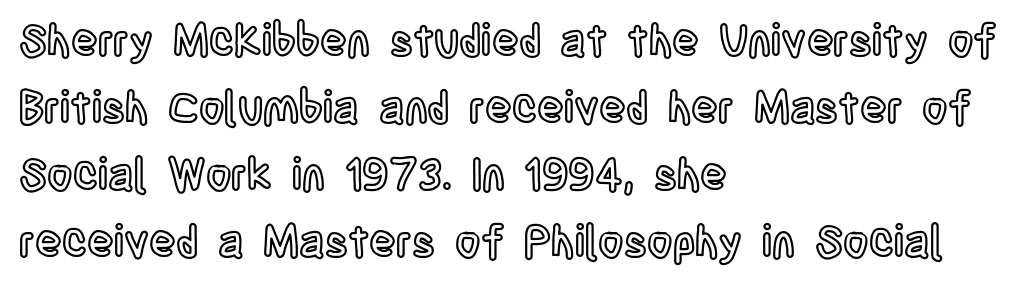
This sample has the flowing, uneven cadence of proportional lettering. Nothing unusual about the tracking: characters are spaced as the font intends. Visually the block forms a straight wall on the left and a jagged coastline on the right. Honestly, there is no underline to notice here at all.
